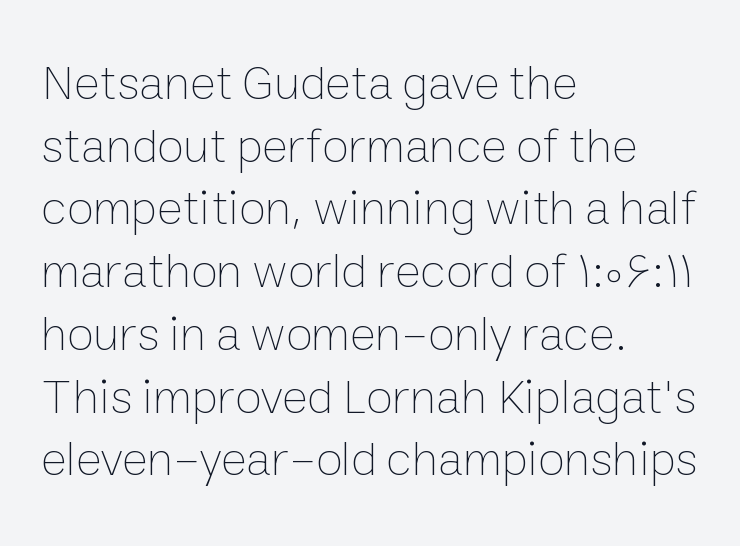
{"italic": "no", "bold": "no", "weight": "thin", "width": "normal", "stroke_contrast": "low", "x_height": "medium", "monospaced": "no", "underline": "no", "align": "left", "line_spacing": "normal", "line_spacing_ratio": 1.28, "letter_spacing": "normal", "letter_spacing_em": 0.0, "glyph_px": 49}
